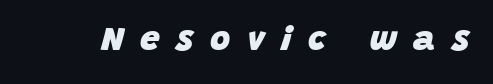
Q: Is the text bold? A: Yes.
Q: Is the text italic (slanted)? A: Yes, it leans right by about 15 degrees.
Q: Is the text underlined? A: No.
Q: Is the spacing between letters normal or unusually wide? A: Unusually wide.
Q: Width (condensed, normal, or wide)? A: Normal.
Q: Stroke contrast? A: Low.
Q: x-height? A: Large.
Q: Monospaced? A: No.
